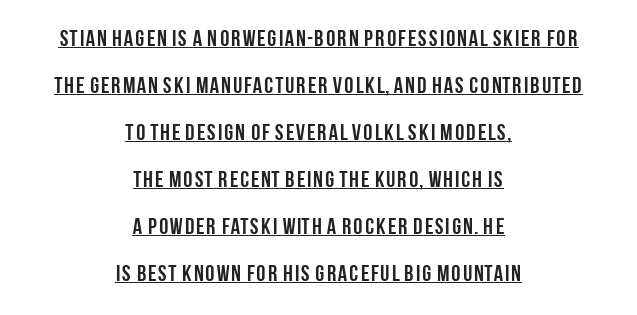
Q: Is the text bold? A: Yes.
Q: Is the text italic (slanted)? A: No, it is upright.
Q: Is the text underlined? A: Yes.
Q: How is the paragraph aligned? A: Centered.
Q: Is the spacing between letters normal or unusually wide? A: Normal.
Q: Is the spacing between lines tight, normal or loose? A: Loose.
